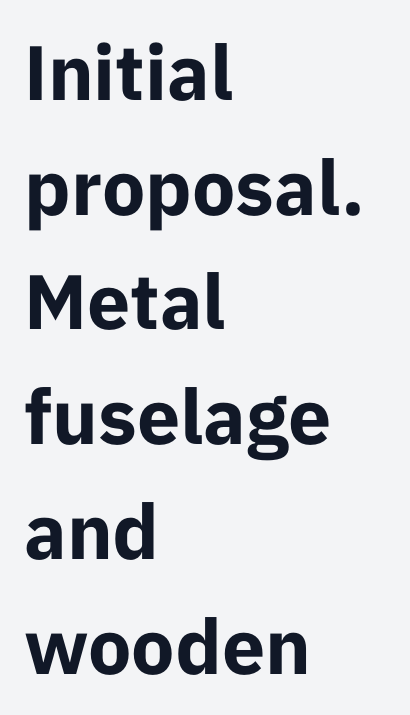
Q: Is the text bold? A: Yes.
Q: Is the text italic (slanted)? A: No, it is upright.
Q: Is the typeface a serif or a sans-serif typeface? A: Sans-serif.
Q: Is the text underlined? A: No.
Q: How is the paragraph aligned? A: Left-aligned.
Q: Is the spacing between letters normal or unusually wide? A: Normal.
Q: Is the spacing between lines tight, normal or loose? A: Normal.
Q: Width (condensed, normal, or wide)? A: Normal.
Q: Stroke contrast? A: Low.
Q: x-height? A: Medium.
Q: Monospaced? A: No.
